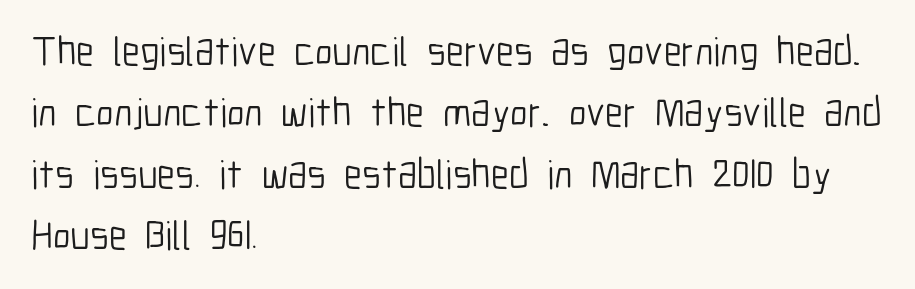
The image shows 41 px light, condensed sans-serif type, upright; set left-aligned, normal line spacing (1.5x), normal letter spacing, not underlined; low stroke contrast and a medium x-height.
